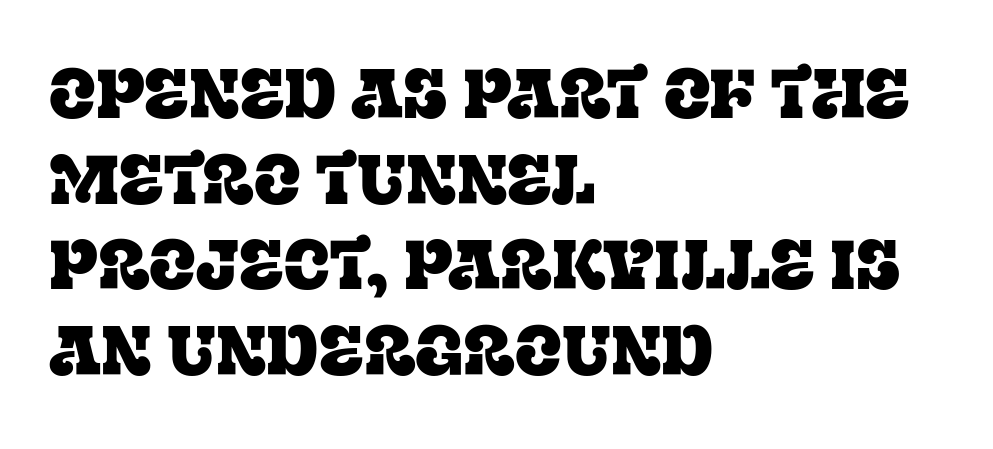
Q: Is the text italic (slanted)? A: No, it is upright.
Q: Is the typeface a serif or a sans-serif typeface? A: Serif.
Q: Is the text underlined? A: No.
Q: How is the paragraph aligned? A: Left-aligned.
Q: Is the spacing between letters normal or unusually wide? A: Normal.
Q: Width (condensed, normal, or wide)? A: Normal.
Q: Stroke contrast? A: Low.
Q: x-height? A: Large.
Q: Monospaced? A: No.
